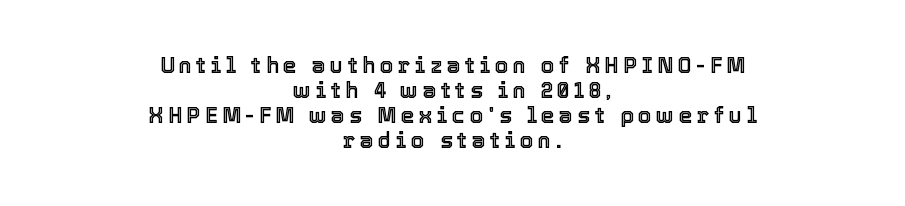
The gaps between neighbouring characters are conspicuously large. The words here are not underlined. Is there any slant? The stems are plumb. Horizontal bands of white between lines are thin slivers.
